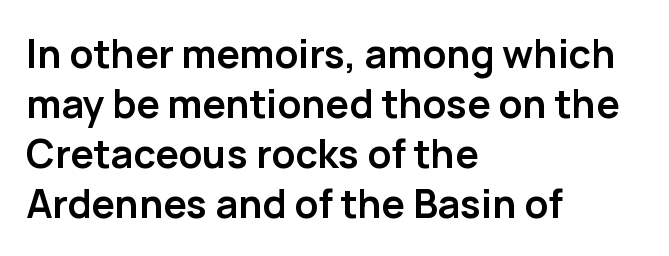
The image shows 39 px semibold sans-serif type, upright; set left-aligned, normal line spacing (1.28x), normal letter spacing, not underlined; low stroke contrast and a medium x-height.
